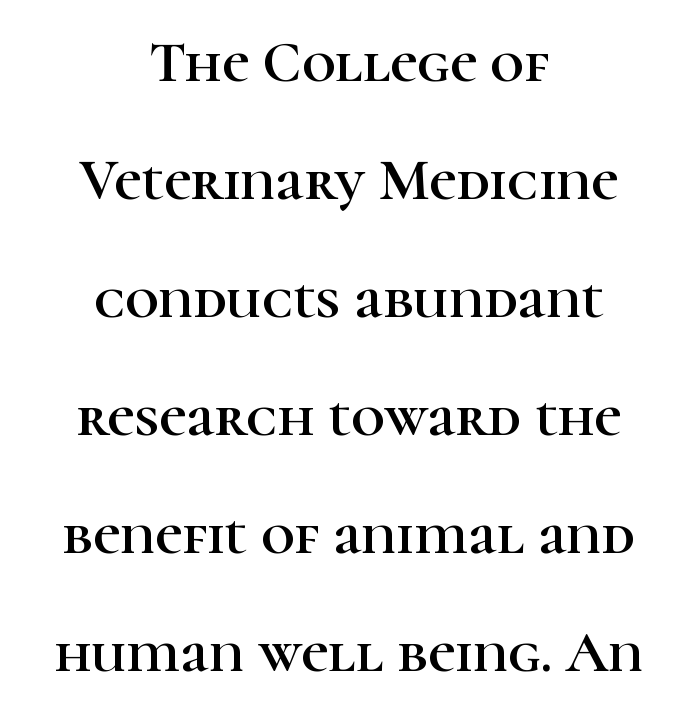
This is roman type, the default non-slanted kind. Each row of text sits above clean, open space. Where is the straight margin? There isn't one; the lines are centered. The text was rendered using a seriffed face with decorative stroke endings. Characters follow at the spacing the type designer built in. Students, observe: this is what heavily led, spacious text looks like.
